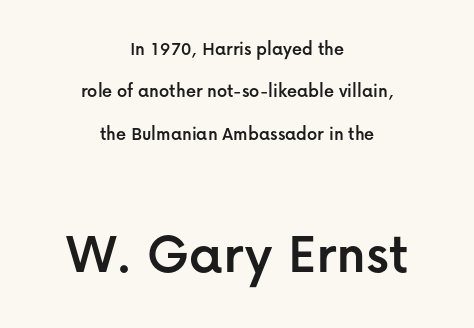
Vertically, the passage feels expansive, rows floating well apart. The face used here is proportionally spaced, like ordinary book or web type. Both edges are ragged and mirror each other, which tells us the setting is centered. Italic? Not at all — the glyphs are vertical.
